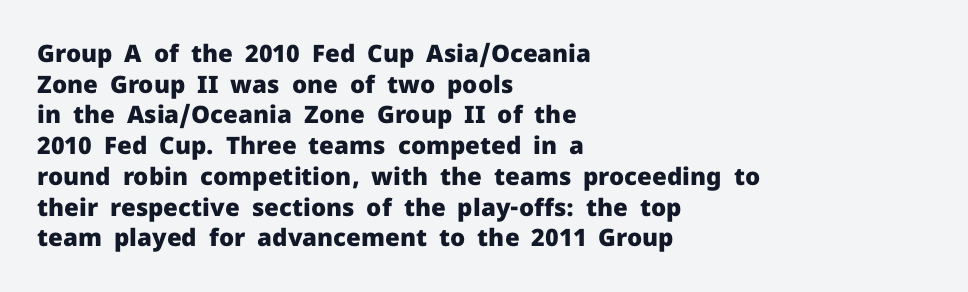
The image shows 24 px bold type, upright; set left-aligned, normal line spacing (1.28x), normal letter spacing, not underlined.
